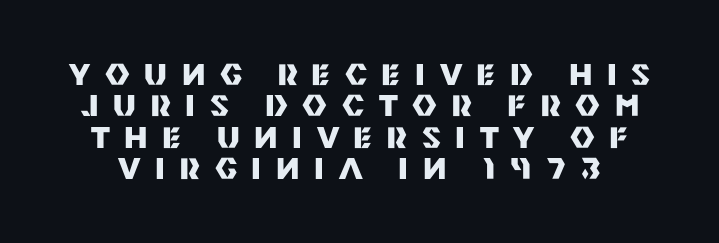
The face used here is proportionally spaced, like ordinary book or web type. It's the straight-up-and-down kind of type. Leading: reduced. Check the space under the baseline: it is left empty. Examine the stroke ends and you'll find no serifs.
